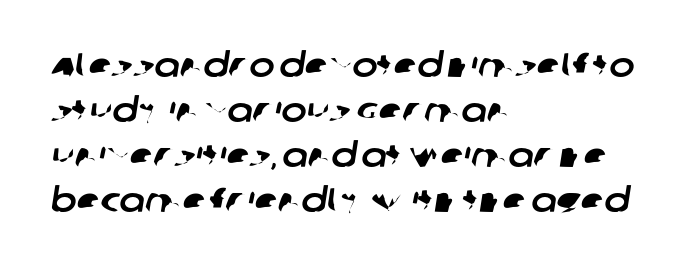
Q: Is the typeface a serif or a sans-serif typeface? A: Sans-serif.
Q: Is the text underlined? A: No.
Q: How is the paragraph aligned? A: Left-aligned.
Q: Is the spacing between letters normal or unusually wide? A: Normal.
Q: Is the spacing between lines tight, normal or loose? A: Normal.
Q: Width (condensed, normal, or wide)? A: Normal.
Q: Stroke contrast? A: Low.
Q: x-height? A: Large.
Q: Monospaced? A: No.
